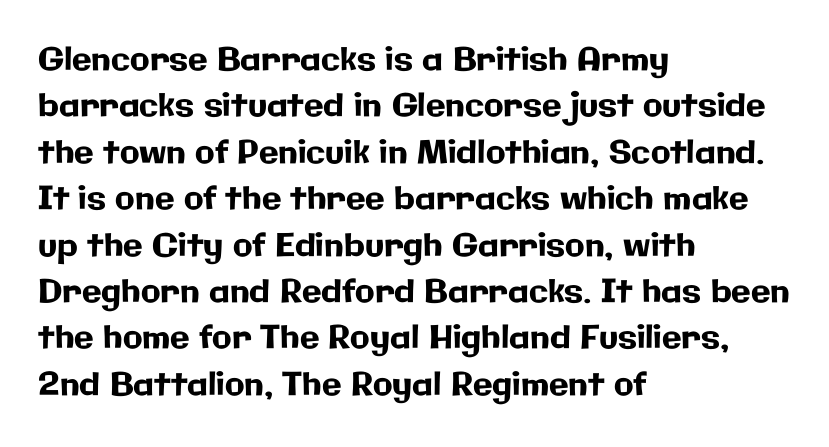
The image shows 32 px sans-serif type, upright; set left-aligned, normal line spacing (1.45x), normal letter spacing, not underlined; low stroke contrast and a medium x-height.
